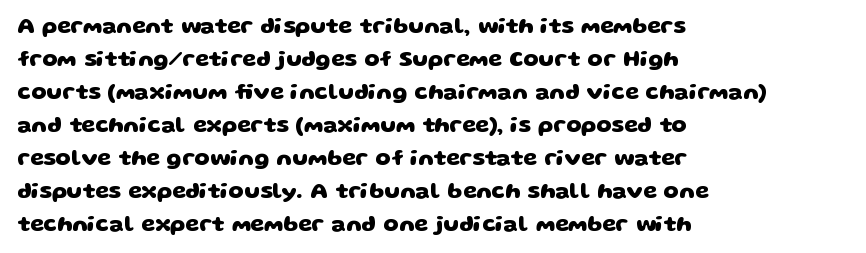
{"bold": "yes", "underline": "no", "align": "left", "line_spacing": "normal", "line_spacing_ratio": 1.5, "letter_spacing": "normal", "letter_spacing_em": 0.0, "glyph_px": 22}
